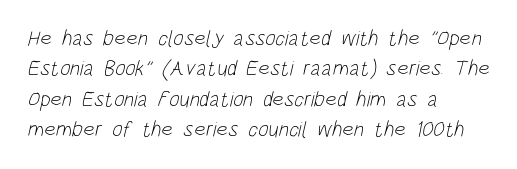
These lines sit exactly where default settings would place them. Summary of weight: not heavy and not bold. Each word holds together tightly as a unit, with standard inter-letter gaps. Anything drawn beneath the words? Only blank space. Compared with a centered layout, this one pins lines to the left instead.
